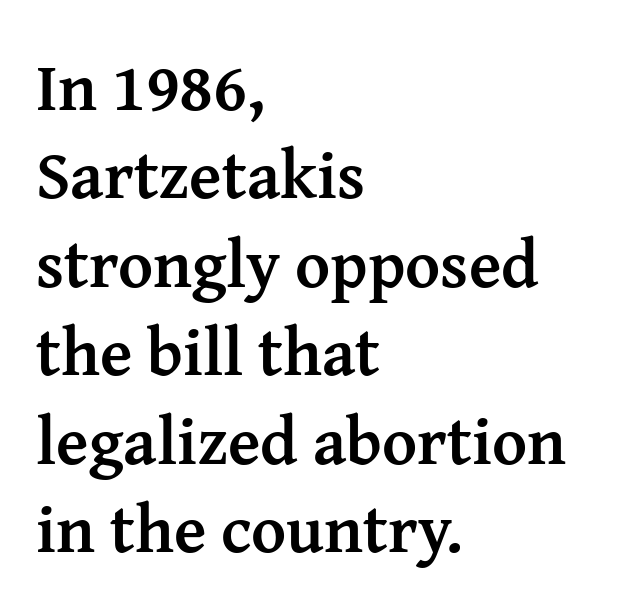
Notice how thick the strokes are: this is what a full bold looks like. Characters follow at the spacing the type designer built in. Caption: multi-line text, flush left, ragged right. One glance says typical: line gaps are just what's usual.
